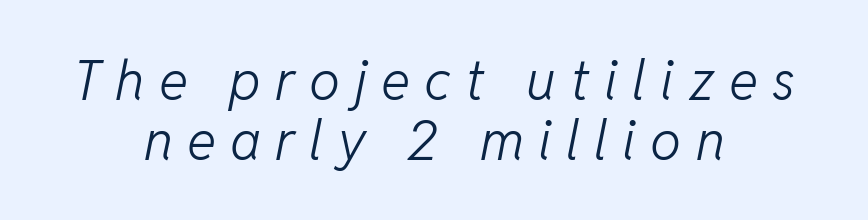
{"italic": "yes", "lean": "right", "slant_degrees": 11, "bold": "no", "weight": "light", "width": "normal", "stroke_contrast": "low", "x_height": "medium", "monospaced": "no", "underline": "no", "align": "center", "line_spacing": "tight", "line_spacing_ratio": 1.09, "letter_spacing": "wide", "letter_spacing_em": 0.26, "glyph_px": 55}
